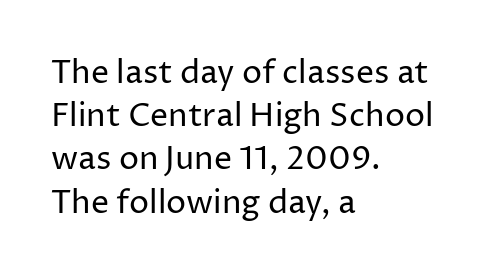
Bold? No — there's no thickening of the strokes. A normal amount of white space separates one row of letters from the next. Examine the stroke ends and you'll find no serifs. Descenders are the only things crossing below the line. Is this a fixed-width face? No — the glyphs have proportional, varying widths. You can tell it's not italic because the verticals are truly vertical.
